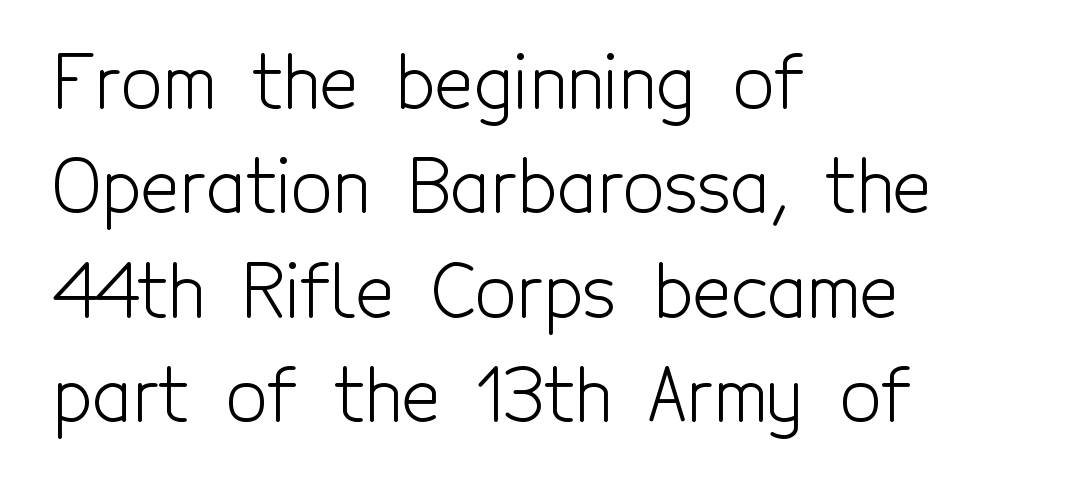
Typographically, this falls in the sans-serif category. Summary of vertical rhythm: regular, with standard interline spacing. On a weight scale, this lands at 450 or below. The lines are quadded left.
